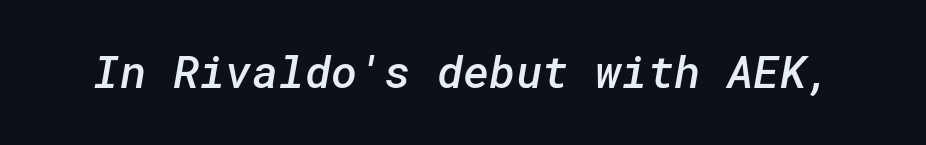
Q: Is the text bold? A: Semi-bold.
Q: Is the typeface a serif or a sans-serif typeface? A: Sans-serif.
Q: Is the text underlined? A: No.
Q: Is the spacing between letters normal or unusually wide? A: Normal.
Q: Width (condensed, normal, or wide)? A: Normal.
Q: Stroke contrast? A: Low.
Q: x-height? A: Medium.
